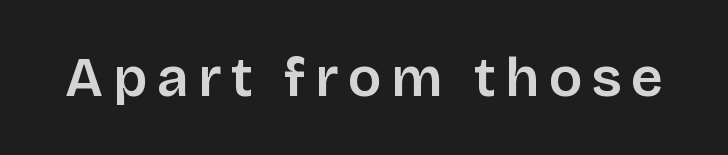
{"serif": "no", "italic": "no", "bold": "semi", "weight": "semibold", "width": "normal", "stroke_contrast": "low", "x_height": "large", "monospaced": "no", "underline": "no", "glyph_px": 56}
